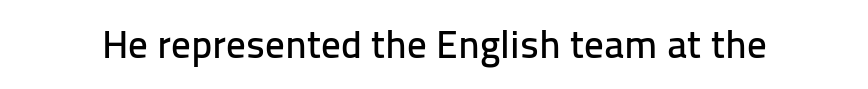
Vertical strokes here are truly vertical. Type without underlining. Here the designer chose a conventional face with non-uniform glyph widths. Font category for this specimen: sans-serif.
